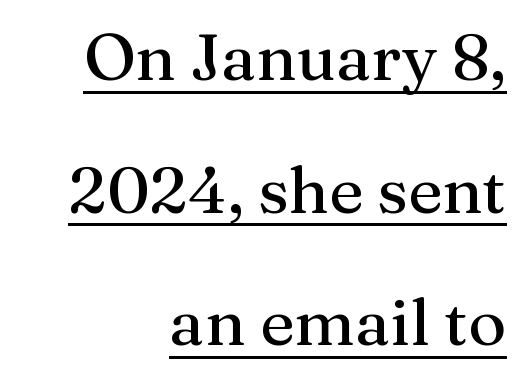
Q: Is the text italic (slanted)? A: No, it is upright.
Q: Is the typeface a serif or a sans-serif typeface? A: Serif.
Q: Is the text underlined? A: Yes.
Q: How is the paragraph aligned? A: Right-aligned.
Q: Is the spacing between letters normal or unusually wide? A: Normal.
Q: Is the spacing between lines tight, normal or loose? A: Loose.
Q: Width (condensed, normal, or wide)? A: Normal.
Q: Stroke contrast? A: Medium.
Q: x-height? A: Medium.
Q: Monospaced? A: No.
